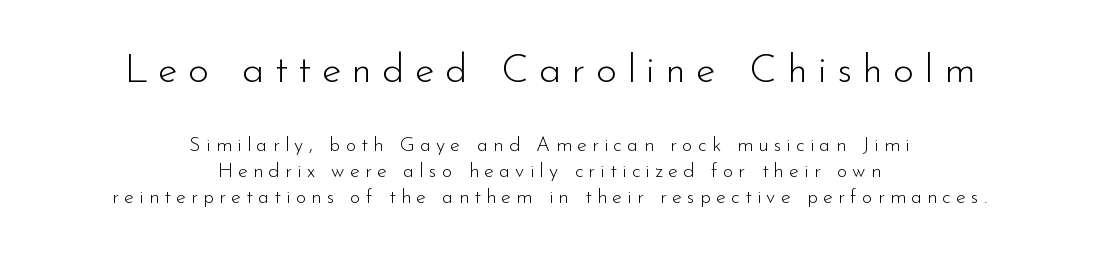
Q: Is the text bold? A: No.
Q: Is the text italic (slanted)? A: No, it is upright.
Q: Is the typeface a serif or a sans-serif typeface? A: Sans-serif.
Q: Is the text underlined? A: No.
Q: How is the paragraph aligned? A: Centered.
Q: Is the spacing between letters normal or unusually wide? A: Unusually wide.
Q: Is the spacing between lines tight, normal or loose? A: Normal.
Q: Which block of text is set in a larger size, the first (top) or the second (bottom)? A: The first (top) one.
Q: Width (condensed, normal, or wide)? A: Normal.
Q: Stroke contrast? A: Low.
Q: x-height? A: Small.
Q: Monospaced? A: No.
